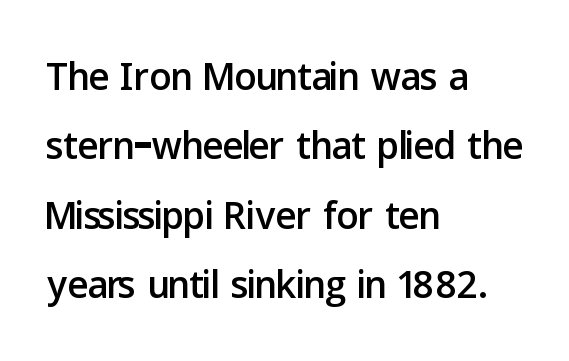
Q: Is the text italic (slanted)? A: No, it is upright.
Q: Is the typeface a serif or a sans-serif typeface? A: Sans-serif.
Q: Is the text underlined? A: No.
Q: How is the paragraph aligned? A: Left-aligned.
Q: Is the spacing between letters normal or unusually wide? A: Normal.
Q: Is the spacing between lines tight, normal or loose? A: Normal.
Q: Width (condensed, normal, or wide)? A: Normal.
Q: Stroke contrast? A: Low.
Q: x-height? A: Medium.
Q: Monospaced? A: No.
